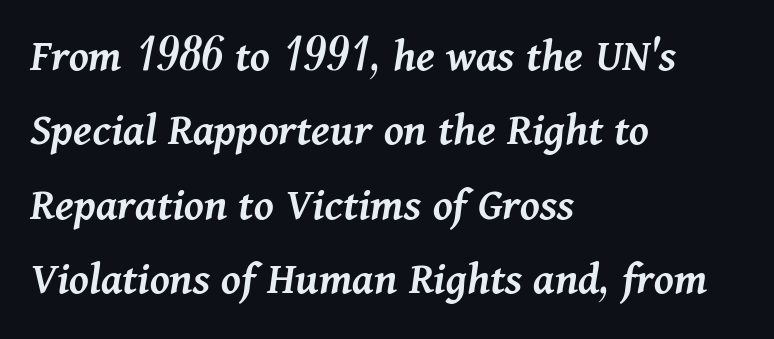
A bit beefed up — I'd call it semibold rather than bold. The lines sit at an ordinary, default distance from one another. Where is the straight margin? On the left. Honestly, there is no underline to notice here at all.
